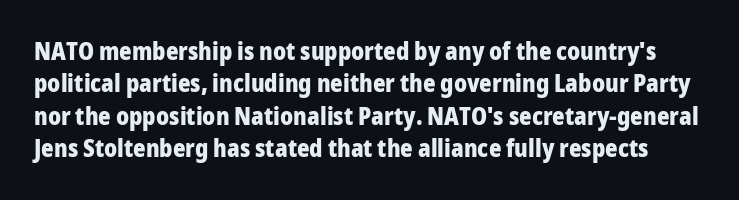
The lettering stays uniformly vertical, giving the passage a roman look. Spacing between characters is what you'd get straight out of the box. Has an underline been added? It has not. The passage shown stacks its lines at a standard gap. You'd pick this weight for a headline — it's a proper bold.
